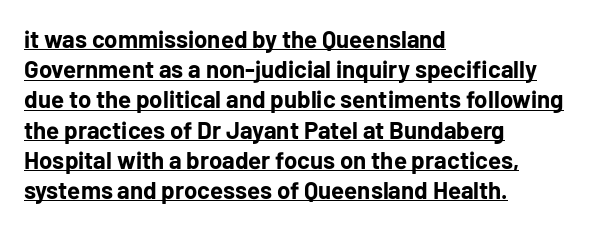
The image shows 24 px bold type, upright; set left-aligned, normal line spacing (1.26x), normal letter spacing, underlined.
